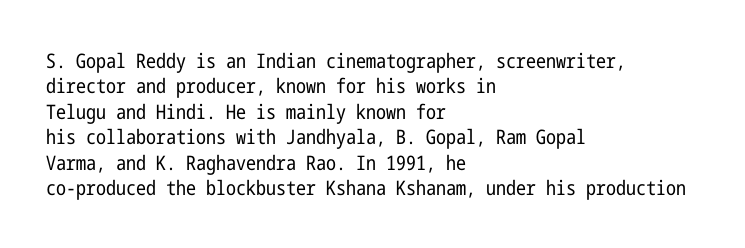
The image shows 20 px text type, upright; set left-aligned, normal line spacing (1.27x), normal letter spacing, not underlined.
